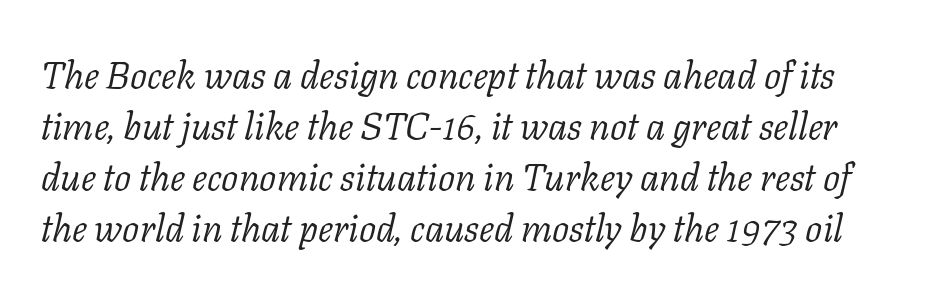
{"serif": "yes", "italic": "yes", "lean": "right", "slant_degrees": 11, "bold": "no", "weight": "light", "width": "normal", "stroke_contrast": "low", "x_height": "medium", "monospaced": "no", "underline": "no", "line_spacing": "normal", "line_spacing_ratio": 1.34, "letter_spacing": "normal", "letter_spacing_em": 0.0, "glyph_px": 38}
